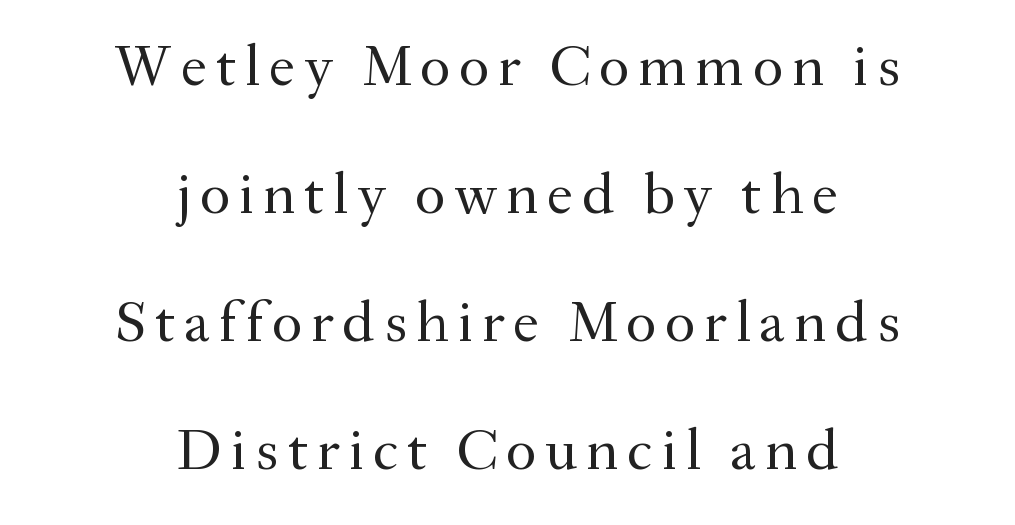
These lines are centered, leaving both edges ragged. The space directly below the letters is spotless. Characters remain perfectly vertical along every line. Successive baselines arrive slowly, with a big drop between each. The letterforms sit at book weight or below. This sample has the flowing, uneven cadence of proportional lettering.
